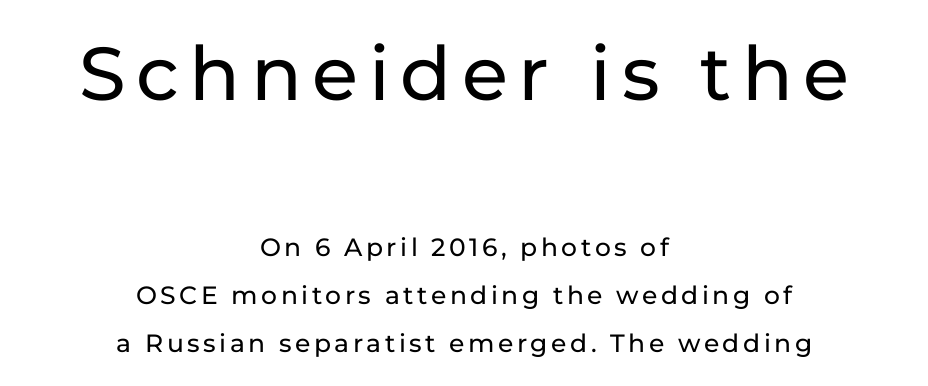
The zone under the glyphs is completely vacant. These two chunks differ in scale, with the top chunk taking the larger measure. What kind of face is this? One without serifs — a sans. The lines are quadded center. A great deal of white space separates one row of letters from the next.
